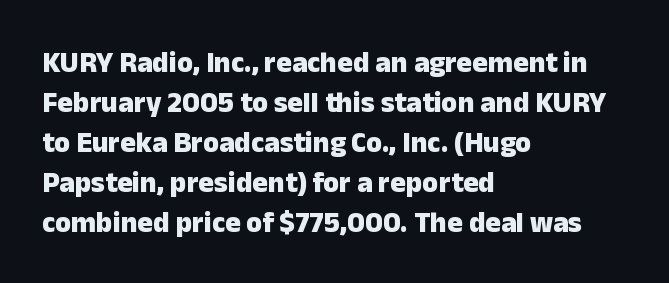
Q: Is the text bold? A: Yes.
Q: Is the text italic (slanted)? A: No, it is upright.
Q: Is the typeface a serif or a sans-serif typeface? A: Sans-serif.
Q: Is the text underlined? A: No.
Q: How is the paragraph aligned? A: Left-aligned.
Q: Is the spacing between letters normal or unusually wide? A: Normal.
Q: Is the spacing between lines tight, normal or loose? A: Normal.
Q: Width (condensed, normal, or wide)? A: Normal.
Q: Stroke contrast? A: Low.
Q: x-height? A: Medium.
Q: Monospaced? A: No.
